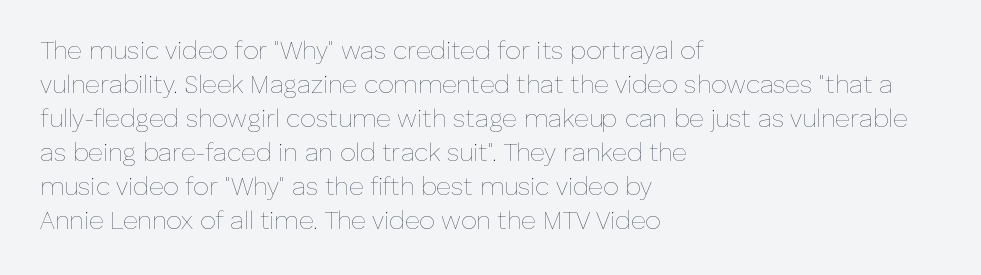
{"italic": "no", "bold": "no", "underline": "no", "align": "left", "line_spacing": "normal", "line_spacing_ratio": 1.36, "letter_spacing": "normal", "letter_spacing_em": 0.0, "glyph_px": 25}
